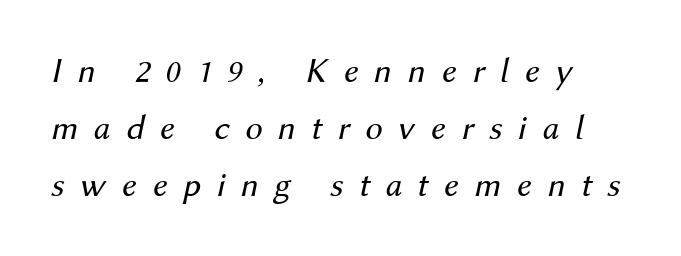
Q: Is the text bold? A: No.
Q: Is the text italic (slanted)? A: Yes, it leans right by about 12 degrees.
Q: Is the text underlined? A: No.
Q: How is the paragraph aligned? A: Left-aligned.
Q: Is the spacing between letters normal or unusually wide? A: Unusually wide.
Q: Is the spacing between lines tight, normal or loose? A: Normal.
Q: Width (condensed, normal, or wide)? A: Normal.
Q: Stroke contrast? A: Medium.
Q: x-height? A: Medium.
Q: Monospaced? A: No.
